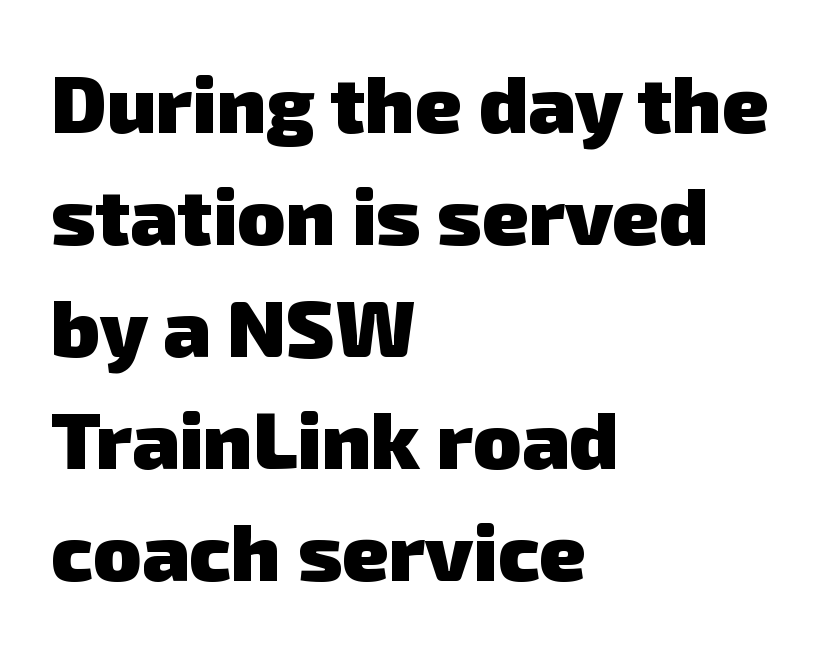
Q: Is the text bold? A: Yes.
Q: Is the typeface a serif or a sans-serif typeface? A: Sans-serif.
Q: Is the text underlined? A: No.
Q: How is the paragraph aligned? A: Left-aligned.
Q: Is the spacing between letters normal or unusually wide? A: Normal.
Q: Is the spacing between lines tight, normal or loose? A: Normal.
Q: Width (condensed, normal, or wide)? A: Normal.
Q: Stroke contrast? A: Low.
Q: x-height? A: Medium.
Q: Monospaced? A: No.
